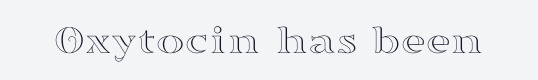
{"serif": "yes", "italic": "no", "width": "wide", "stroke_contrast": "high", "x_height": "small", "monospaced": "no", "underline": "no", "letter_spacing": "normal", "letter_spacing_em": 0.0, "glyph_px": 43}
